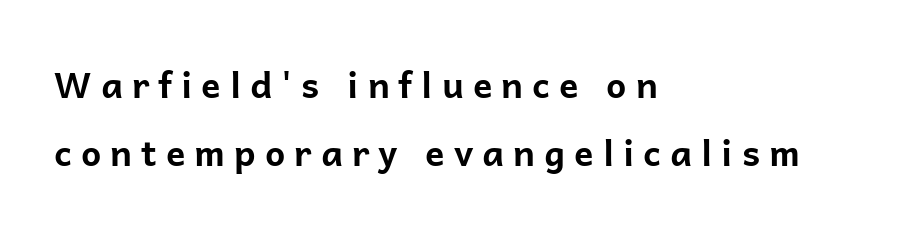
How heavy is the stroke? Heavy — this is a bold. Substantial extra tracking has been applied to these lines. Posture: vertical. A sans-serif font was chosen for this passage.
